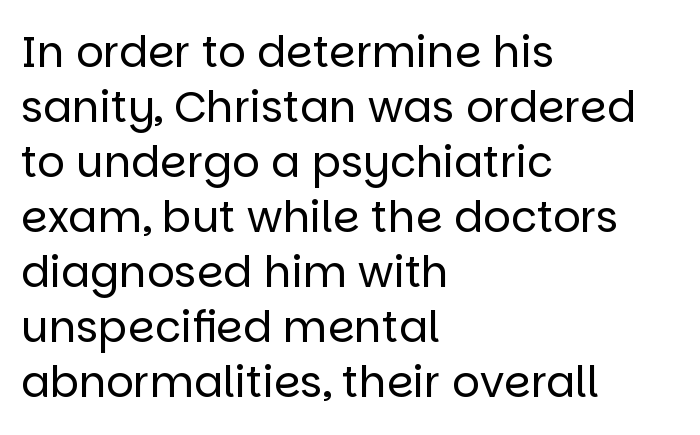
The image shows 43 px regular-weight sans-serif type, upright; set left-aligned, normal line spacing (1.28x), normal letter spacing, not underlined; low stroke contrast and a large x-height.
